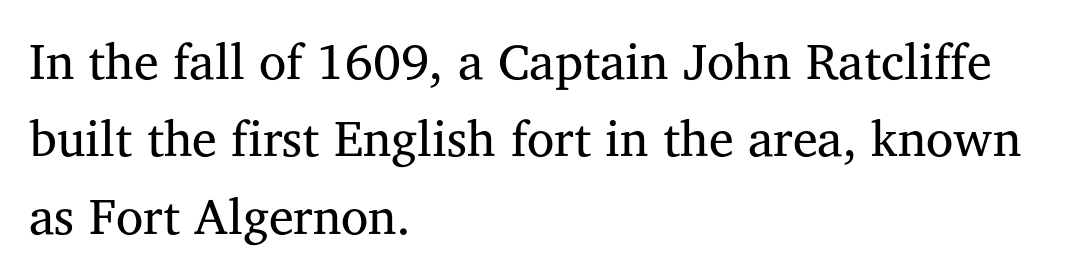
Q: Is the text bold? A: No.
Q: Is the text italic (slanted)? A: No, it is upright.
Q: Is the typeface a serif or a sans-serif typeface? A: Serif.
Q: Is the text underlined? A: No.
Q: How is the paragraph aligned? A: Left-aligned.
Q: Is the spacing between letters normal or unusually wide? A: Normal.
Q: Is the spacing between lines tight, normal or loose? A: Normal.
Q: Width (condensed, normal, or wide)? A: Normal.
Q: Stroke contrast? A: Medium.
Q: x-height? A: Medium.
Q: Monospaced? A: No.
